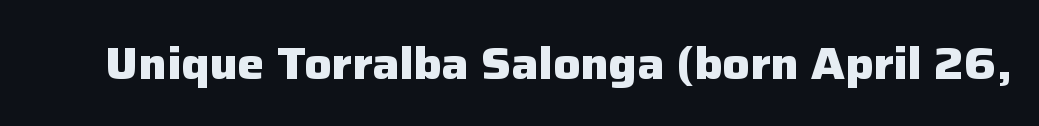
When letters stand straight like this, we call the style roman or upright. Varying glyph widths throughout — classic text-font behaviour. These lines keep a tight, regular rhythm from letter to letter. The rendering shows plain stroke endings on the letterforms — a sans-serif design. Bold? Absolutely — the strokes are thick and heavy.
